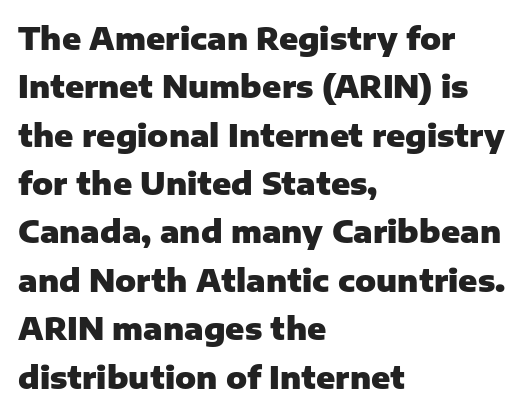
This rendering employs a face without finishing strokes, i.e., a sans-serif. Honestly, the letter spacing is just normal — you wouldn't notice it. Students, this is bold: see how much ink each stroke carries. You can tell it's not italic because the verticals are truly vertical. In CSS terms this would be text-align: left.
